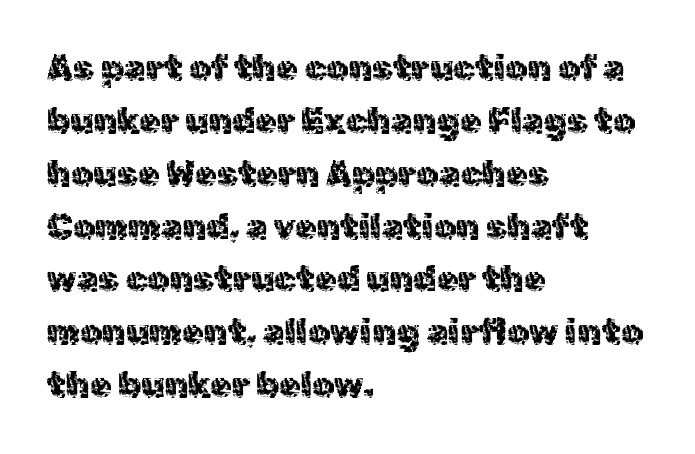
The image shows 35 px regular-weight sans-serif type, upright; set left-aligned, normal line spacing (1.51x), normal letter spacing, not underlined; a medium x-height.
